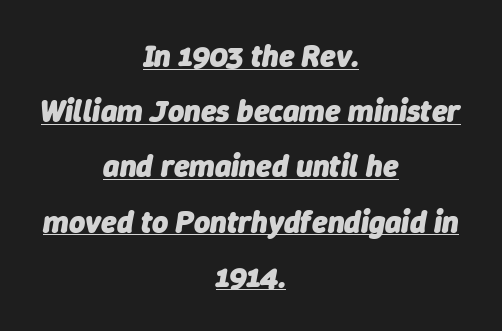
The image shows 31 px heavy type, italic (leaning right); set centered, line spacing 1.78x, normal letter spacing, underlined; low stroke contrast and a medium x-height.
